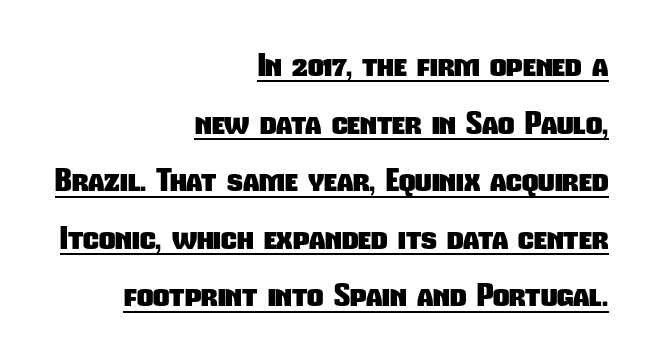
The image shows 32 px heavy, condensed sans-serif type; set right-aligned, line spacing 1.8x, normal letter spacing, underlined; low stroke contrast and a medium x-height.
